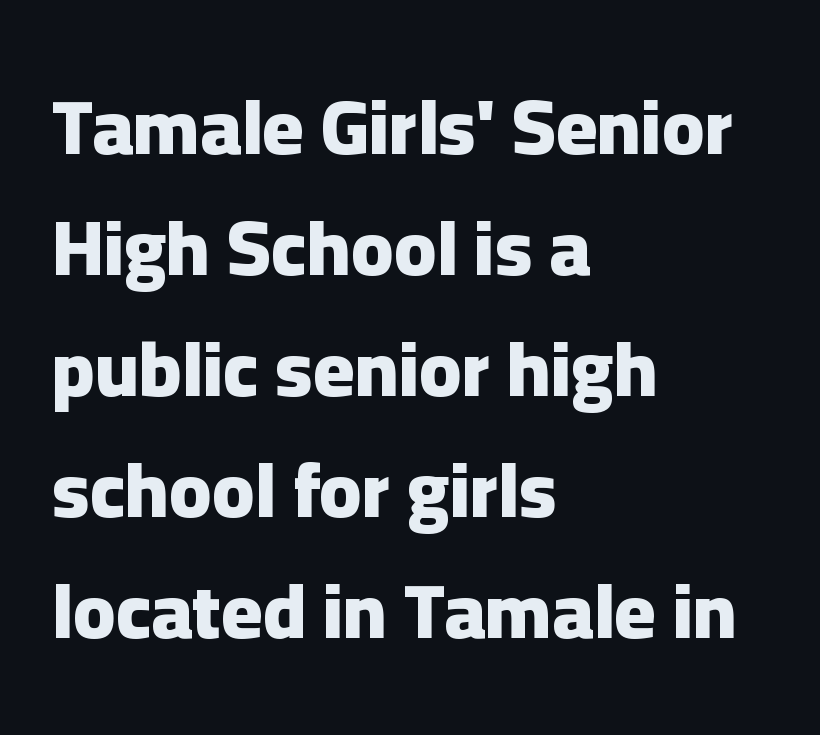
Words appear dense and cohesive because spacing is normal. The space beneath each line is pristine and unruled. How would I describe the line gaps? Plain and ordinary. Note the varied advance widths — an 'i' is clearly narrower than an 'm'. Plenty of ink on the page — the face is bold. Font category for this specimen: sans-serif.
